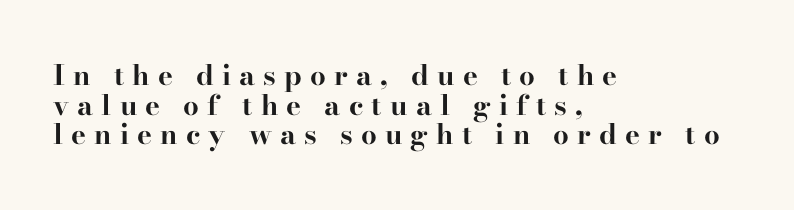
Display-style spreading of the glyphs; the letterfit is very open. The block of text is dense from top to bottom, with scant space between rows. Leftover space on each line is placed entirely after the last word. Just letters on the line, the space beneath them empty. The characters look thick and weighty, a clear bold.
